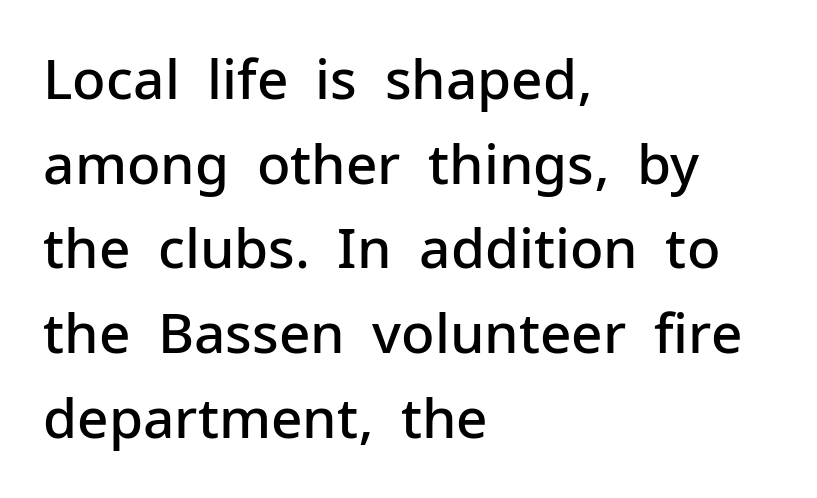
{"serif": "no", "italic": "no", "bold": "semi", "weight": "semibold", "width": "normal", "stroke_contrast": "low", "x_height": "medium", "monospaced": "no", "underline": "no", "align": "left", "line_spacing": "normal", "line_spacing_ratio": 1.54, "letter_spacing": "normal", "letter_spacing_em": 0.0, "glyph_px": 55}
